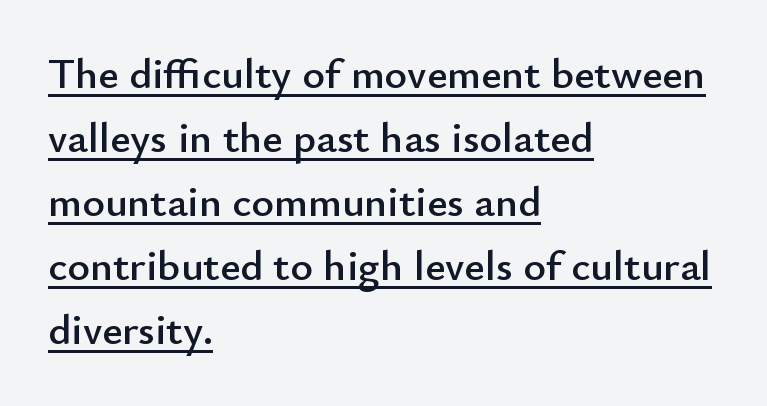
{"serif": "no", "italic": "no", "width": "normal", "stroke_contrast": "low", "x_height": "small", "monospaced": "no", "underline": "yes", "align": "left", "line_spacing": "normal", "line_spacing_ratio": 1.49, "letter_spacing": "normal", "letter_spacing_em": 0.0, "glyph_px": 43}
